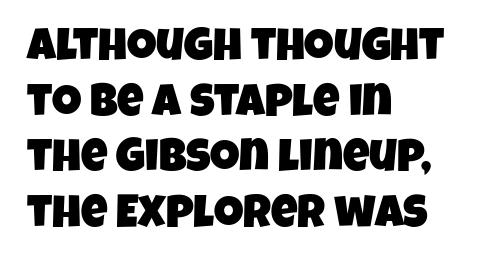
Q: Is the typeface a serif or a sans-serif typeface? A: Sans-serif.
Q: Is the text underlined? A: No.
Q: How is the paragraph aligned? A: Left-aligned.
Q: Is the spacing between letters normal or unusually wide? A: Normal.
Q: Width (condensed, normal, or wide)? A: Condensed.
Q: Stroke contrast? A: Low.
Q: x-height? A: Large.
Q: Monospaced? A: No.
